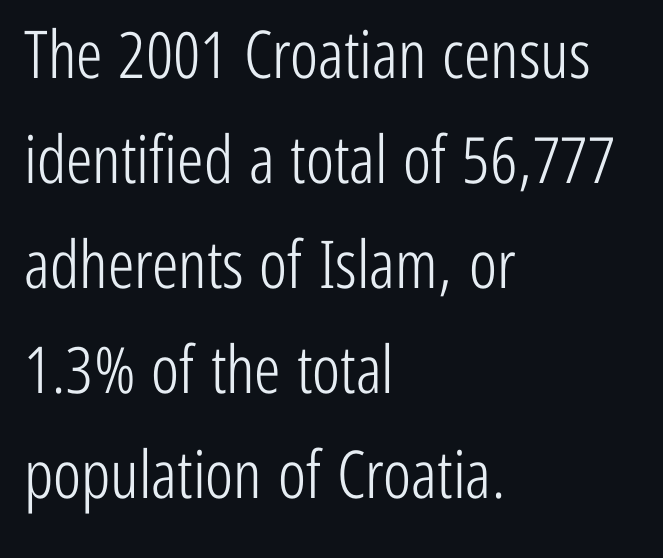
The image shows 66 px light, condensed sans-serif type, upright; set left-aligned, normal line spacing (1.59x), normal letter spacing, not underlined; low stroke contrast and a medium x-height.
